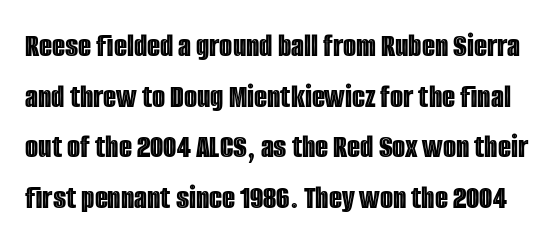
Q: Is the text italic (slanted)? A: No, it is upright.
Q: Is the text underlined? A: No.
Q: Is the spacing between letters normal or unusually wide? A: Normal.
Q: Is the spacing between lines tight, normal or loose? A: Normal.
Q: Width (condensed, normal, or wide)? A: Condensed.
Q: x-height? A: Large.
Q: Monospaced? A: No.
